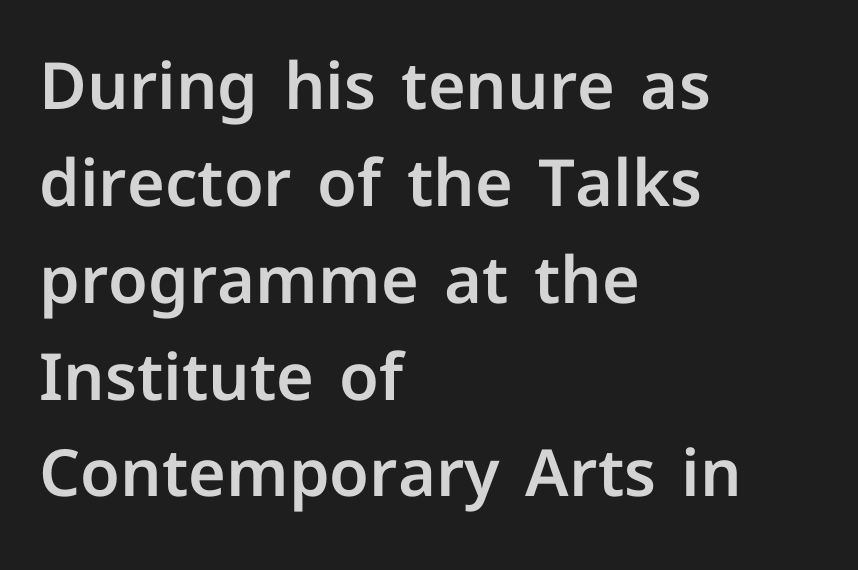
The image shows 65 px sans-serif type, upright; set left-aligned, normal line spacing (1.49x), normal letter spacing, not underlined; low stroke contrast and a medium x-height.
